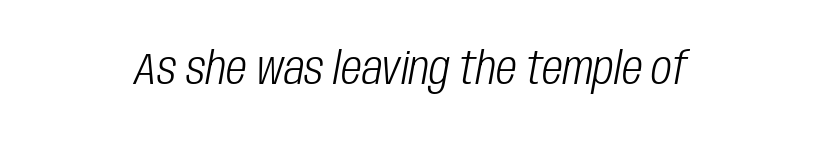
{"italic": "yes", "lean": "right", "slant_degrees": 10, "bold": "no", "weight": "light", "width": "condensed", "stroke_contrast": "low", "x_height": "large", "monospaced": "no", "underline": "no", "letter_spacing": "normal", "letter_spacing_em": 0.0, "glyph_px": 45}
